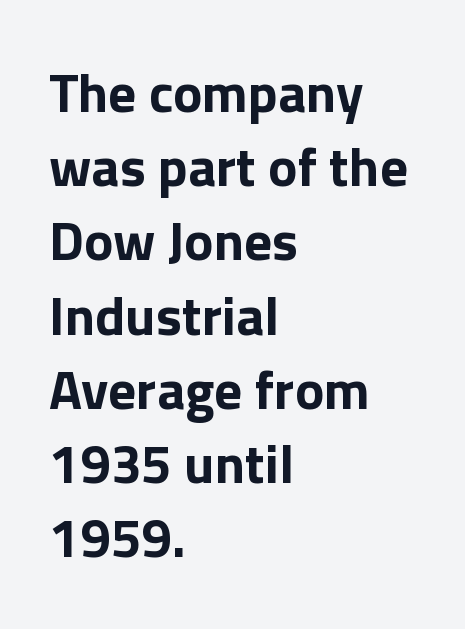
Are there feet on the stems? There aren't — it's a sans. Each row of text sits above clean, open space. These lines keep a tight, regular rhythm from letter to letter. A typesetter would mark this as roman, not italic. The rendering uses natural spacing where letterforms have individual widths.
